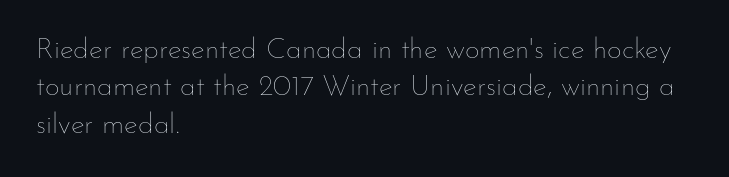
Spacing verdict: proportional, widths tailored to each character. Line spacing here is normal. This is roman type, the default non-slanted kind. Underline: absent. Heaviness? Minimal to ordinary, like unemphasized prose.
